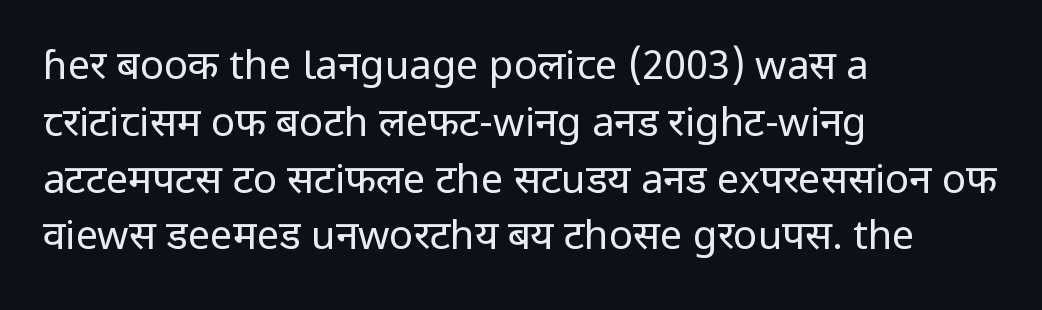
{"serif": "no", "italic": "no", "bold": "no", "weight": "regular", "width": "normal", "stroke_contrast": "low", "x_height": "medium", "monospaced": "no", "underline": "no", "align": "left", "line_spacing": "normal", "line_spacing_ratio": 1.42, "letter_spacing": "normal", "letter_spacing_em": 0.0, "glyph_px": 40}
